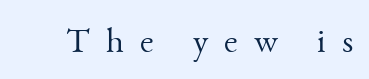
{"serif": "yes", "italic": "no", "bold": "no", "weight": "light", "width": "normal", "stroke_contrast": "medium", "x_height": "small", "monospaced": "no", "underline": "no", "letter_spacing": "wide", "letter_spacing_em": 0.46, "glyph_px": 35}
